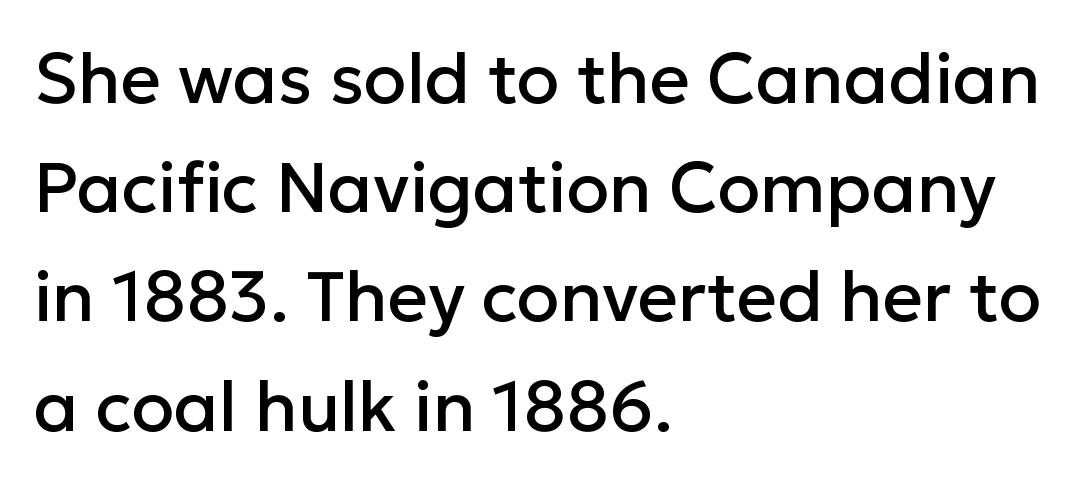
The image shows 70 px sans-serif type, upright; set left-aligned, normal line spacing (1.56x), normal letter spacing, not underlined; low stroke contrast and a medium x-height.
